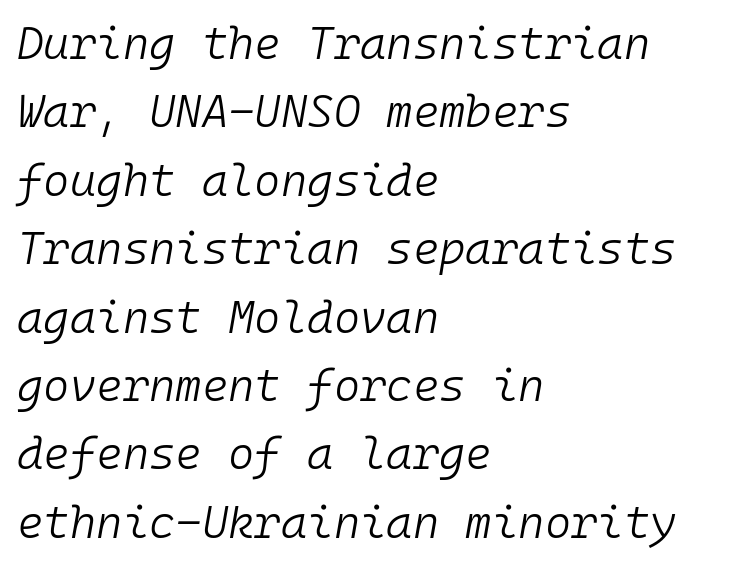
If you measured baseline to baseline, you'd find a middling distance. Weight: regular or lighter. Is the type slanted? Yes — the strokes lean at a clear angle. Quick note: underline off.
